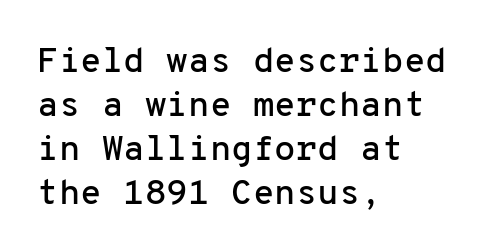
Spacing between characters is what you'd get straight out of the box. Underline: absent. This is roman type, the default non-slanted kind. Grotesque or geometric, the face here clearly has no serifs.
